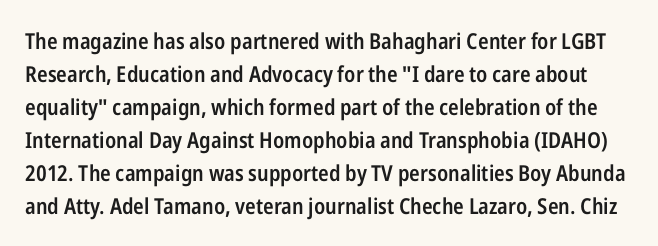
{"italic": "no", "bold": "semi", "underline": "no", "line_spacing": "normal", "line_spacing_ratio": 1.5, "letter_spacing": "normal", "letter_spacing_em": 0.0, "glyph_px": 22}
